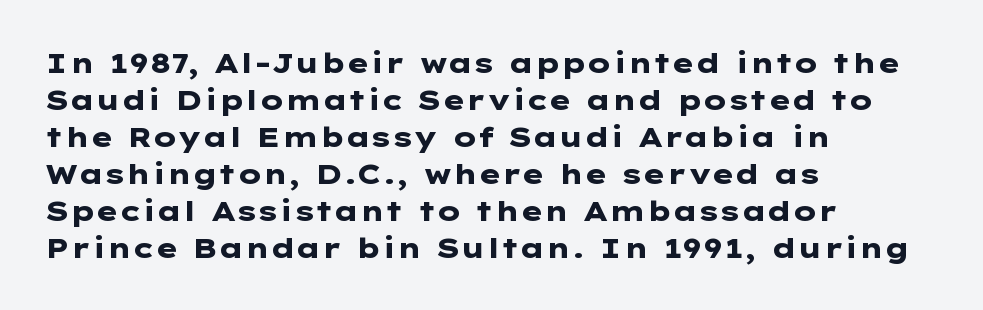
{"serif": "no", "italic": "no", "bold": "yes", "weight": "heavy", "width": "wide", "stroke_contrast": "low", "x_height": "medium", "underline": "no", "align": "left", "line_spacing": "normal", "line_spacing_ratio": 1.32, "letter_spacing": "normal", "letter_spacing_em": 0.0, "glyph_px": 28}
